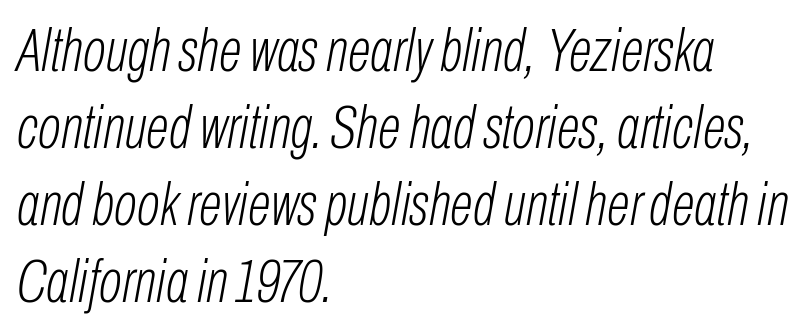
Q: Is the text bold? A: No.
Q: Is the text italic (slanted)? A: Yes, it leans right by about 10 degrees.
Q: Is the text underlined? A: No.
Q: How is the paragraph aligned? A: Left-aligned.
Q: Is the spacing between letters normal or unusually wide? A: Normal.
Q: Is the spacing between lines tight, normal or loose? A: Normal.
Q: Width (condensed, normal, or wide)? A: Condensed.
Q: Stroke contrast? A: Low.
Q: x-height? A: Medium.
Q: Monospaced? A: No.
